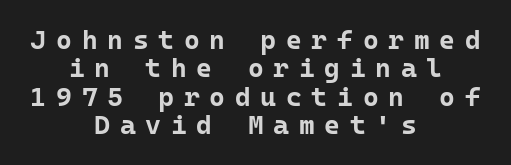
{"italic": "no", "bold": "yes", "underline": "no", "align": "center", "line_spacing": "tight", "line_spacing_ratio": 1.05, "letter_spacing": "wide", "letter_spacing_em": 0.36, "glyph_px": 27}
